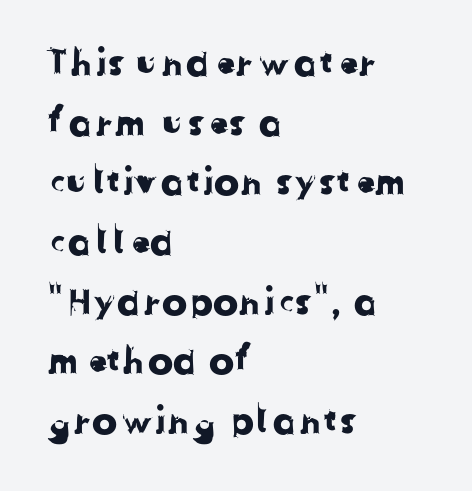
Q: Is the typeface a serif or a sans-serif typeface? A: Sans-serif.
Q: Is the text underlined? A: No.
Q: How is the paragraph aligned? A: Left-aligned.
Q: Is the spacing between letters normal or unusually wide? A: Normal.
Q: Is the spacing between lines tight, normal or loose? A: Normal.
Q: Width (condensed, normal, or wide)? A: Normal.
Q: Stroke contrast? A: Low.
Q: x-height? A: Medium.
Q: Monospaced? A: No.
